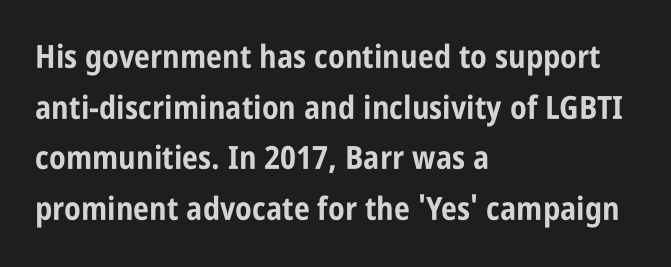
The characters look thick and weighty, a clear bold. The type is set solid horizontally, with unmodified tracking. If you measured baseline to baseline, you'd find a middling distance. Casual observation: everything's shoved over to the left. Classification — sans serif. Posture: upright roman.
